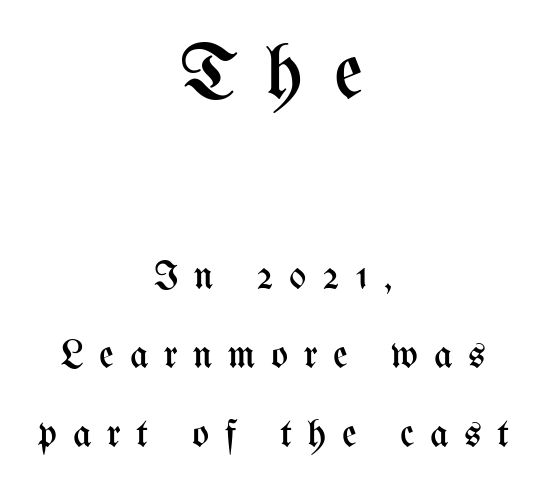
Q: Is the text bold? A: No.
Q: Is the text italic (slanted)? A: No, it is upright.
Q: Is the text underlined? A: No.
Q: How is the paragraph aligned? A: Centered.
Q: Is the spacing between letters normal or unusually wide? A: Unusually wide.
Q: Is the spacing between lines tight, normal or loose? A: Loose.
Q: Which block of text is set in a larger size, the first (top) or the second (bottom)? A: The first (top) one.
Q: Width (condensed, normal, or wide)? A: Condensed.
Q: Stroke contrast? A: Medium.
Q: x-height? A: Medium.
Q: Monospaced? A: No.
